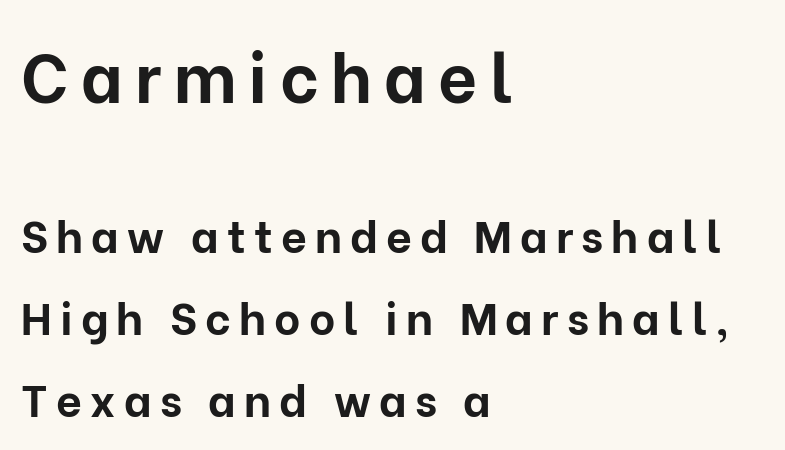
{"serif": "no", "italic": "no", "bold": "yes", "weight": "bold", "width": "normal", "stroke_contrast": "low", "x_height": "medium", "monospaced": "no", "underline": "no", "align": "left", "line_spacing_ratio": 1.82, "larger_block": "first", "size_ratio": 1.51, "glyph_px": 68}
